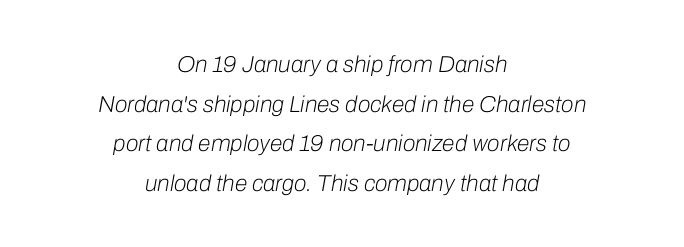
Stem width sits at or under what a default text font uses. A centered setting, common on invitations and titles, is used for this passage. Only glyphs here, with clear space below each row. Rendered with sloped, italic letterforms. Letter spacing: default.
